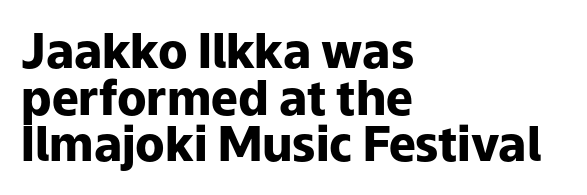
The image shows 48 px heavy sans-serif type, upright; set left-aligned, tight line spacing (0.97x), normal letter spacing, not underlined; low stroke contrast and a medium x-height.
